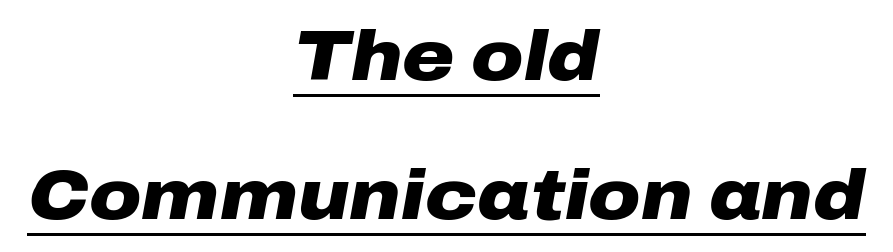
A typographer would call this underscored text. One glance says open: line gaps are wider than usual. Character widths vary here, with narrow letters taking less room than wide ones. The lettering tilts uniformly, giving the passage an italic look. Each line is balanced around a shared central axis. The passage shown has conventional tracking throughout.
